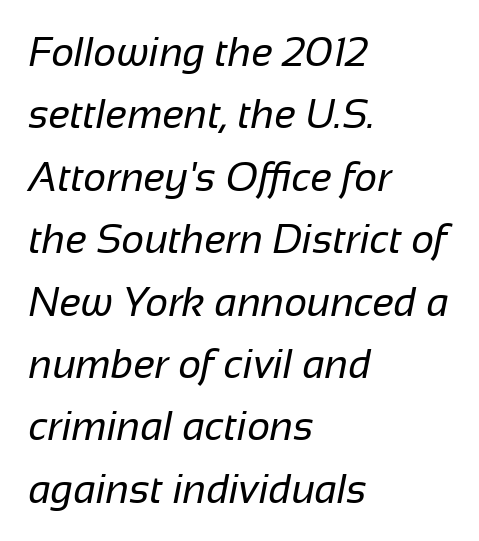
The image shows 40 px regular-weight sans-serif type; set left-aligned, normal line spacing (1.56x), normal letter spacing, not underlined; low stroke contrast and a medium x-height.
